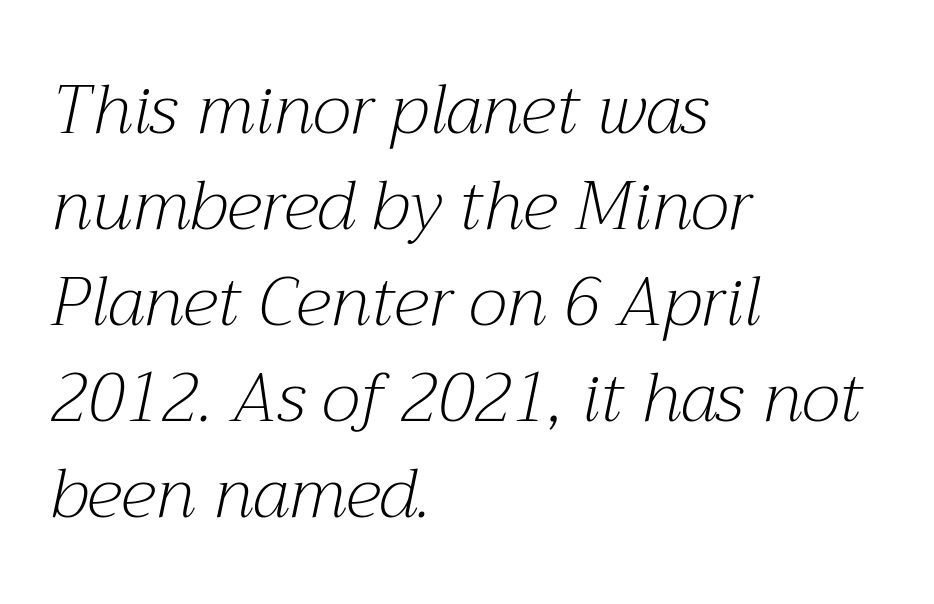
Underlining? Definitely not there. Every character sits at an angle, as italics do. Varying glyph widths throughout — classic text-font behaviour. A typesetter would call this leading conventional body-copy spacing.
